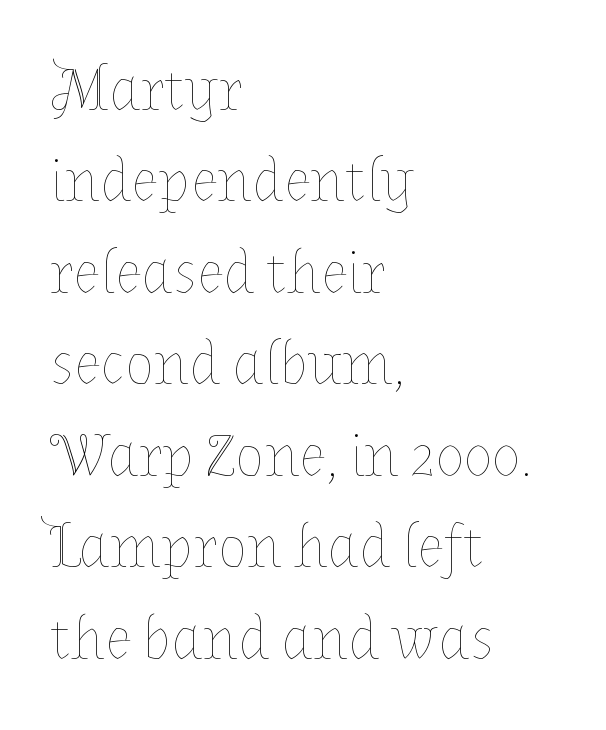
The image shows 61 px thin type, upright; set left-aligned, normal line spacing (1.5x), normal letter spacing, not underlined; low stroke contrast and a medium x-height.
